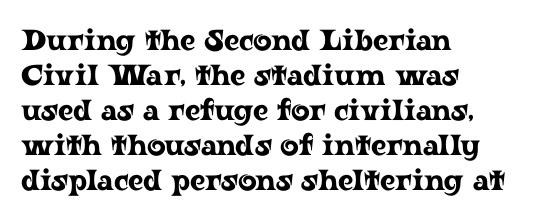
Q: Is the text italic (slanted)? A: No, it is upright.
Q: Is the typeface a serif or a sans-serif typeface? A: Serif.
Q: Is the text underlined? A: No.
Q: How is the paragraph aligned? A: Left-aligned.
Q: Is the spacing between letters normal or unusually wide? A: Normal.
Q: Width (condensed, normal, or wide)? A: Wide.
Q: Stroke contrast? A: Low.
Q: x-height? A: Medium.
Q: Monospaced? A: No.
